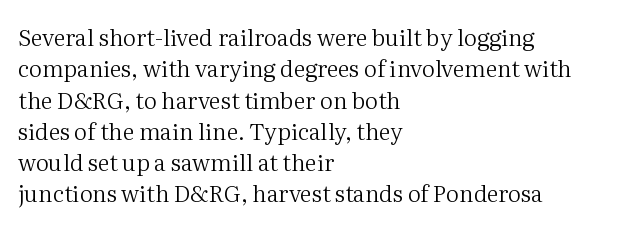
The image shows 23 px text type, upright; set left-aligned, normal line spacing (1.36x), normal letter spacing, not underlined.
